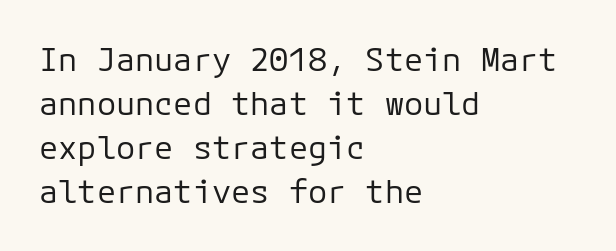
The image shows 32 px regular-weight sans-serif type, upright, monospaced; set left-aligned, normal line spacing (1.38x), normal letter spacing, not underlined; low stroke contrast and a medium x-height.
